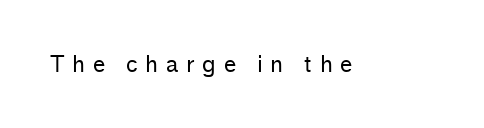
The rendering inserts visible extra space after every character. Stroke thickness stays within the range of a standard reading face or lighter. Plain, unruled lines of type. Quick note: not italic, upright.
